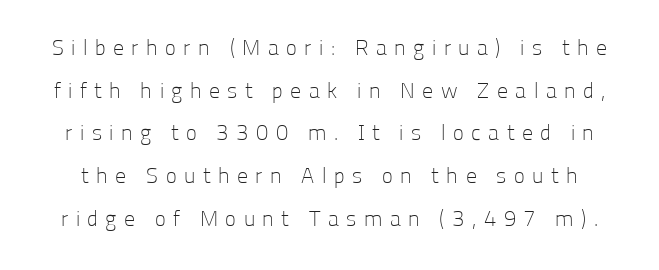
Q: Is the text bold? A: No.
Q: Is the text italic (slanted)? A: No, it is upright.
Q: Is the text underlined? A: No.
Q: Is the spacing between letters normal or unusually wide? A: Unusually wide.
Q: Is the spacing between lines tight, normal or loose? A: Loose.
